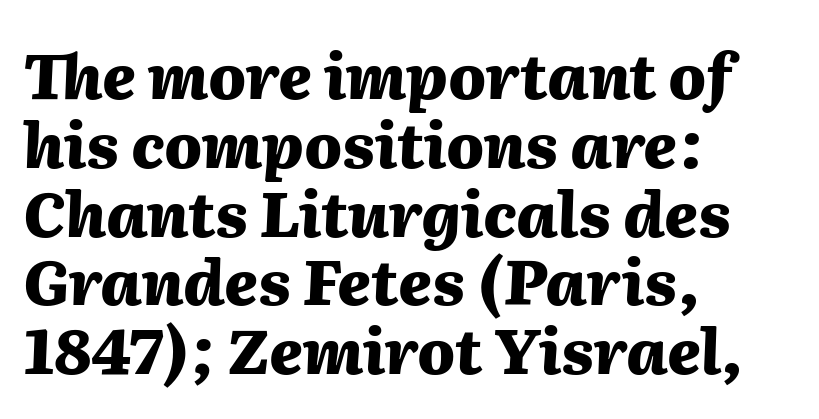
Q: Is the text bold? A: Yes.
Q: Is the text italic (slanted)? A: Yes, it leans right by about 2 degrees.
Q: Is the text underlined? A: No.
Q: How is the paragraph aligned? A: Left-aligned.
Q: Is the spacing between letters normal or unusually wide? A: Normal.
Q: Is the spacing between lines tight, normal or loose? A: Tight.
Q: Width (condensed, normal, or wide)? A: Normal.
Q: Stroke contrast? A: Medium.
Q: x-height? A: Medium.
Q: Monospaced? A: No.
